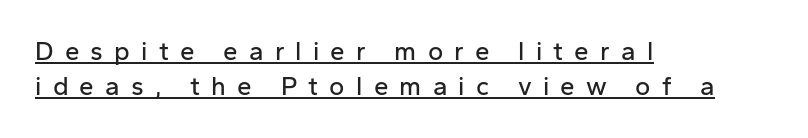
Compared with typical paragraphs, the rows here are spaced about the same. Tall strokes in this sample are plumb rather than angled. All the whitespace from short lines collects on the right. Substantial extra tracking has been applied to these lines.
